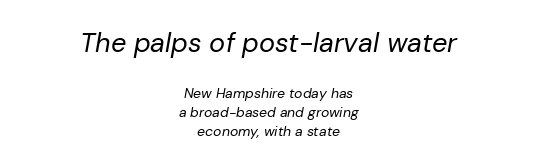
Nothing heavy about these letters — not bold at all. Underline: absent. Line starts and ends both wander, symmetrically. Scale decreases going downward across the two blocks. Line spacing here is normal. You could call the tracking neutral — neither tight nor loose.
